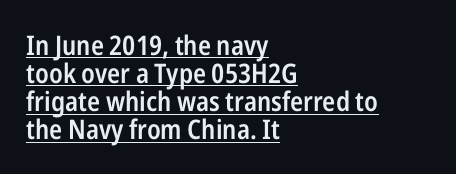
Q: Is the text bold? A: Semi-bold.
Q: Is the text italic (slanted)? A: No, it is upright.
Q: Is the text underlined? A: Yes.
Q: How is the paragraph aligned? A: Left-aligned.
Q: Is the spacing between letters normal or unusually wide? A: Normal.
Q: Is the spacing between lines tight, normal or loose? A: Tight.
